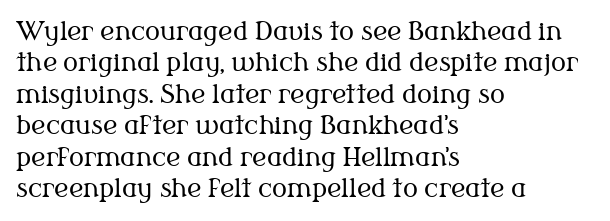
Q: Is the text bold? A: No.
Q: Is the text italic (slanted)? A: No, it is upright.
Q: Is the text underlined? A: No.
Q: How is the paragraph aligned? A: Left-aligned.
Q: Is the spacing between letters normal or unusually wide? A: Normal.
Q: Is the spacing between lines tight, normal or loose? A: Normal.
